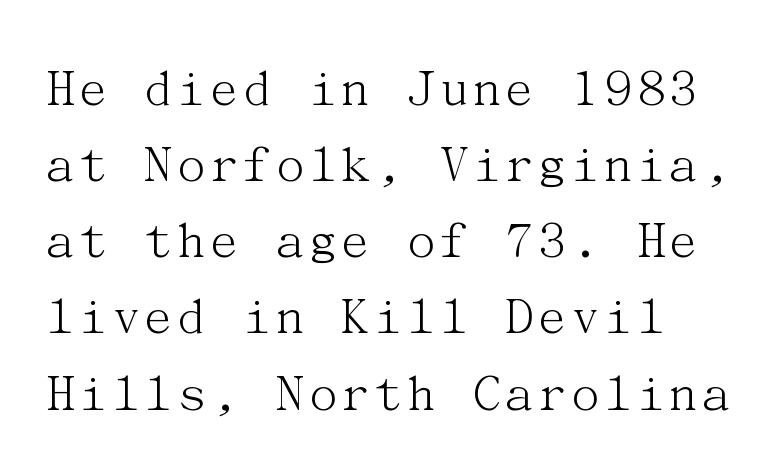
The image shows 56 px light serif type, upright; set left-aligned, normal line spacing (1.36x), normal letter spacing, not underlined; medium stroke contrast and a medium x-height.
